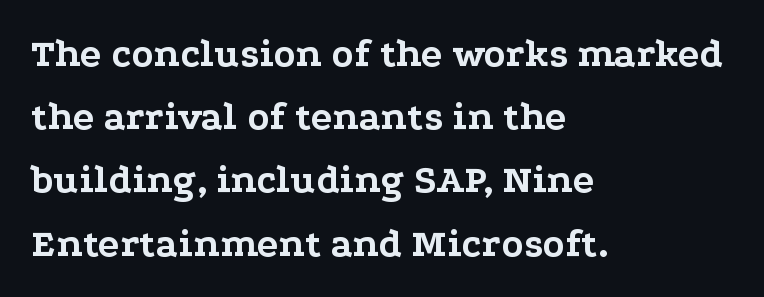
Regarding leading, the lines here are spaced in the standard way. Typographically, this falls in the serif category. Think of a printed novel: that variable character pitch is what you see here. The characters look thick and weighty, a clear bold.
